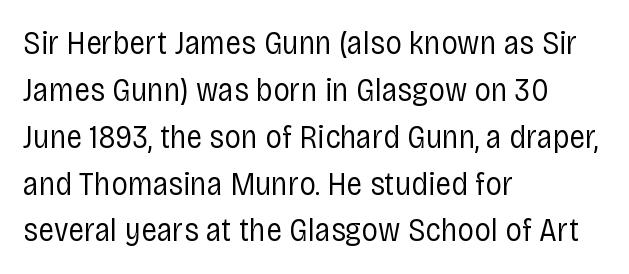
The image shows 33 px regular-weight, condensed sans-serif type, upright; set left-aligned, normal line spacing (1.42x), normal letter spacing, not underlined; low stroke contrast and a large x-height.
